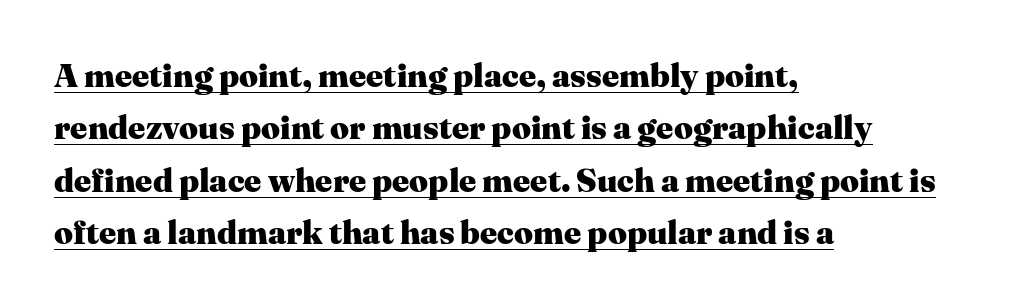
The image shows 33 px heavy serif type, upright; set left-aligned, normal line spacing (1.59x), normal letter spacing, underlined; medium stroke contrast and a medium x-height.
